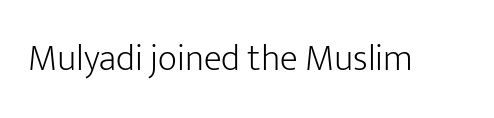
The image shows 37 px light sans-serif type, upright; set normal letter spacing, not underlined; low stroke contrast and a medium x-height.
